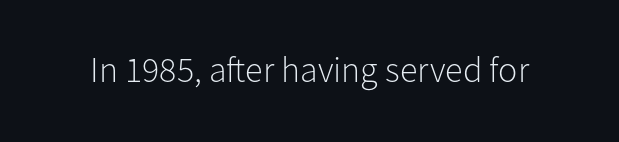
{"serif": "no", "italic": "no", "bold": "no", "weight": "light", "width": "normal", "stroke_contrast": "low", "x_height": "medium", "monospaced": "no", "underline": "no", "letter_spacing": "normal", "letter_spacing_em": 0.0, "glyph_px": 36}
